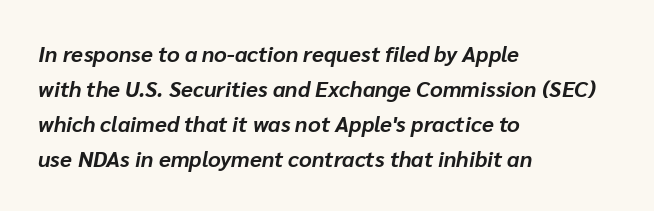
{"italic": "yes", "lean": "right", "slant_degrees": 10, "bold": "yes", "underline": "no", "align": "left", "line_spacing": "normal", "line_spacing_ratio": 1.59, "letter_spacing": "normal", "letter_spacing_em": 0.0, "glyph_px": 22}
